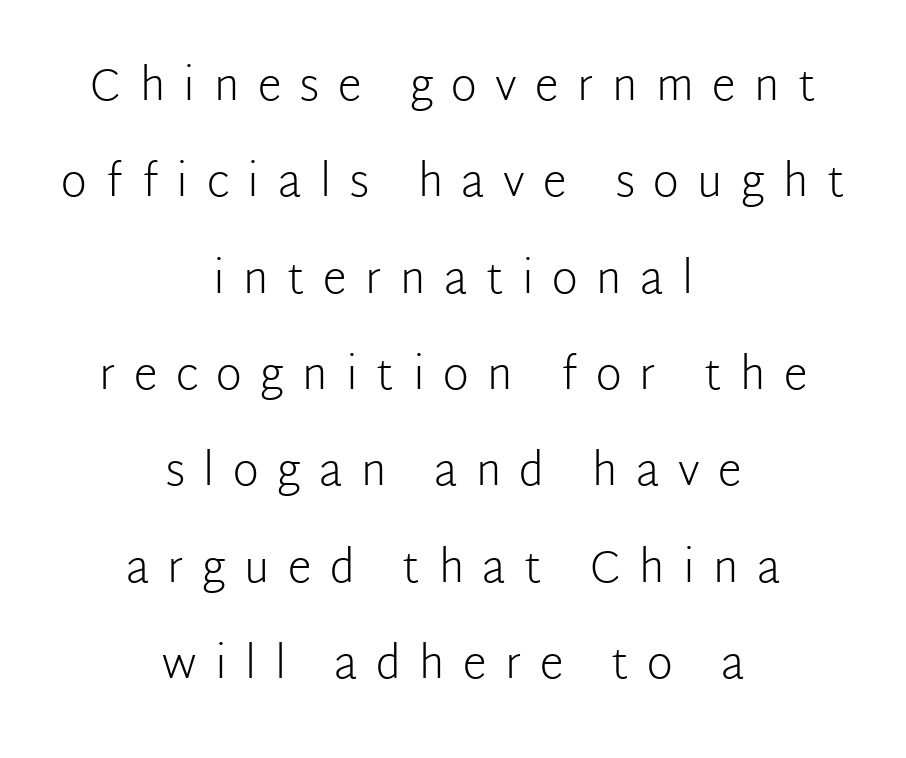
Varying glyph widths throughout — classic text-font behaviour. Stroke mass is kept to a normal reading level or below. Check the space under the baseline: it is left empty. Every row of glyphs is offset so its center matches the block's center. The tracking jumps out immediately: characters are airy and widely separated. Look at the bottom of the vertical strokes: they stop flat, with no serifs.
